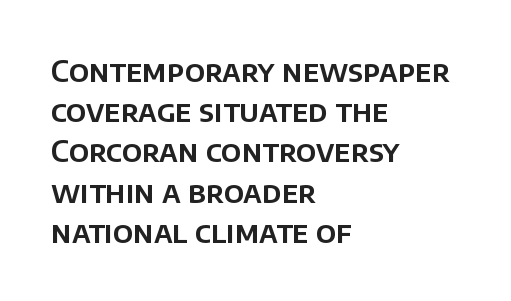
{"serif": "no", "italic": "no", "width": "normal", "stroke_contrast": "low", "x_height": "large", "monospaced": "no", "underline": "no", "align": "left", "line_spacing": "normal", "line_spacing_ratio": 1.34, "letter_spacing": "normal", "letter_spacing_em": 0.0, "glyph_px": 30}
